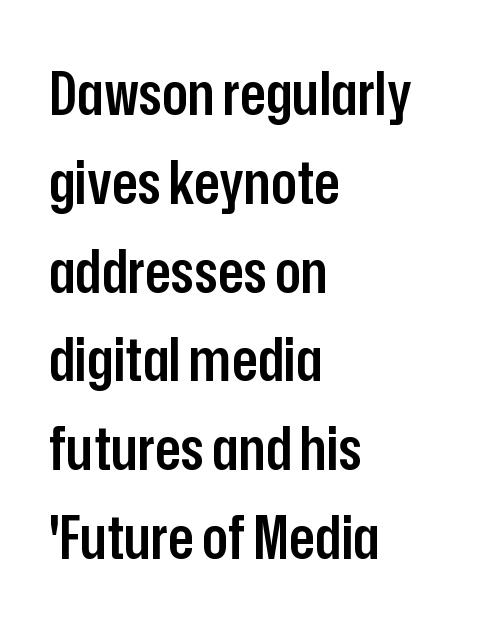
Q: Is the text bold? A: Semi-bold.
Q: Is the text italic (slanted)? A: No, it is upright.
Q: Is the typeface a serif or a sans-serif typeface? A: Sans-serif.
Q: Is the text underlined? A: No.
Q: How is the paragraph aligned? A: Left-aligned.
Q: Is the spacing between letters normal or unusually wide? A: Normal.
Q: Is the spacing between lines tight, normal or loose? A: Normal.
Q: Width (condensed, normal, or wide)? A: Condensed.
Q: Stroke contrast? A: Low.
Q: x-height? A: Medium.
Q: Monospaced? A: No.
